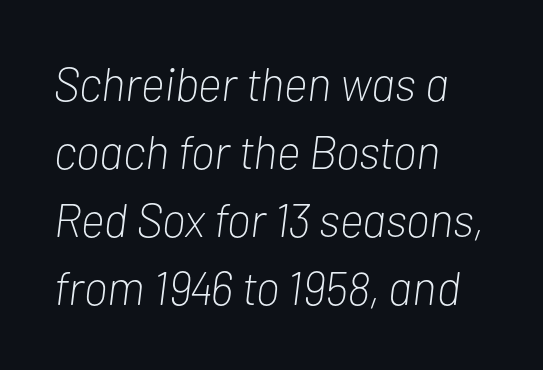
The image shows 47 px light, condensed type, italic (leaning right); set left-aligned, normal line spacing (1.45x), normal letter spacing, not underlined; low stroke contrast and a medium x-height.
